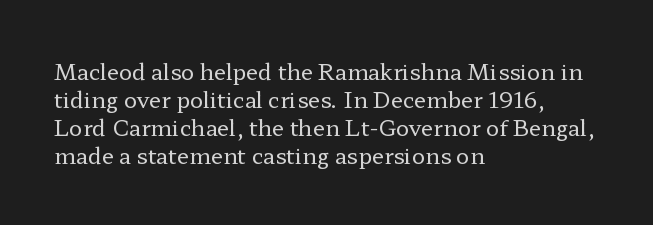
Q: Is the text bold? A: No.
Q: Is the text italic (slanted)? A: No, it is upright.
Q: Is the text underlined? A: No.
Q: How is the paragraph aligned? A: Left-aligned.
Q: Is the spacing between letters normal or unusually wide? A: Normal.
Q: Is the spacing between lines tight, normal or loose? A: Normal.
